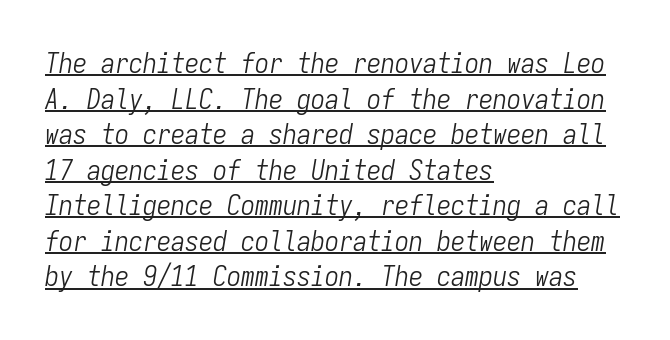
{"italic": "yes", "lean": "right", "slant_degrees": 9, "bold": "no", "weight": "light", "width": "condensed", "stroke_contrast": "low", "x_height": "medium", "monospaced": "yes", "underline": "yes", "align": "left", "line_spacing": "normal", "line_spacing_ratio": 1.27, "letter_spacing": "normal", "letter_spacing_em": 0.0, "glyph_px": 28}
